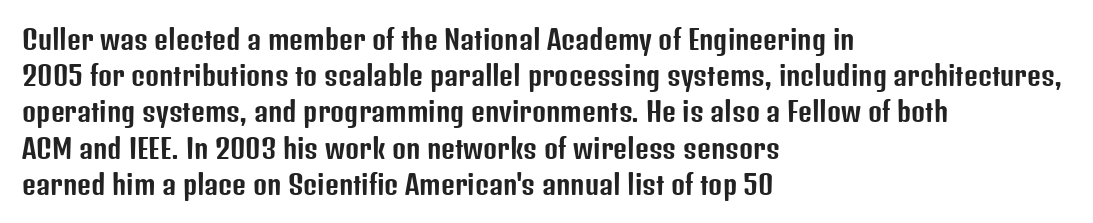
A normal amount of white space separates one row of letters from the next. Rendered with straight, roman letterforms. Rule under the text: the space is simply empty. Glyph-to-glyph distance matches everyday printed text. Horizontal alignment here is leftward, the default for most running prose.
